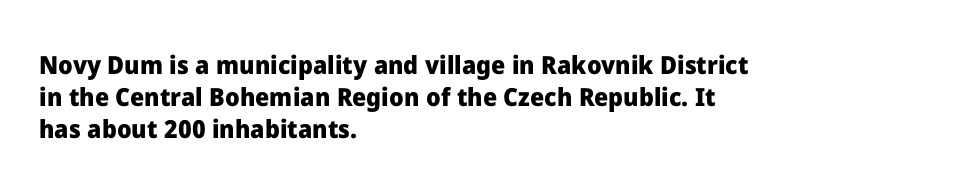
The image shows 25 px bold type, upright; set left-aligned, normal line spacing (1.28x), normal letter spacing, not underlined.
